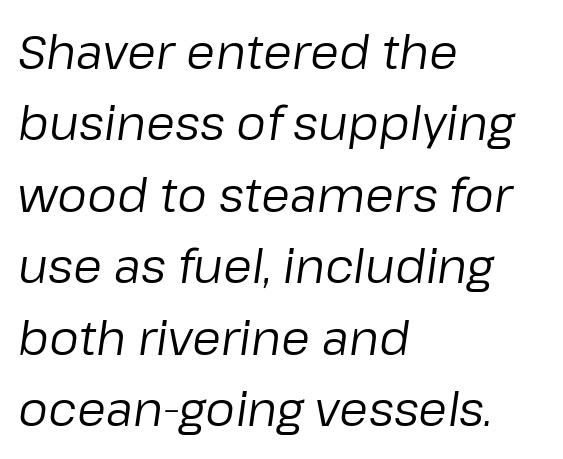
No extra ink here — the face is not bold. This sample has the flowing, uneven cadence of proportional lettering. Rows of type keep a routine distance in the vertical direction. The compositor pushed each line to the left boundary. A typesetter would mark this as italic. Underlining? Definitely not there.
